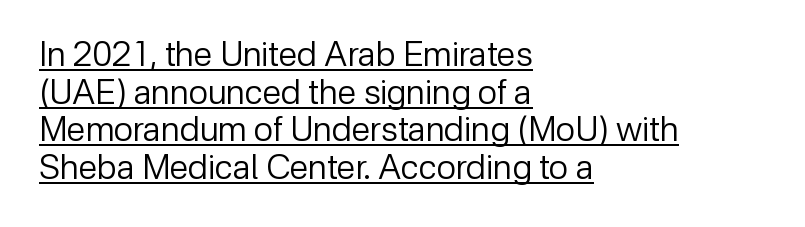
The image shows 34 px regular-weight sans-serif type, upright; set left-aligned, tight line spacing (1.11x), normal letter spacing, underlined; low stroke contrast and a medium x-height.
